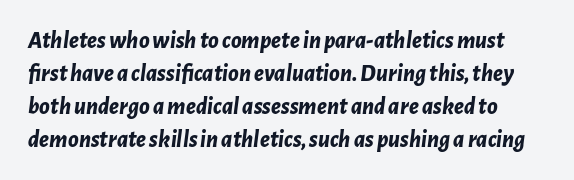
Each glyph is drawn with heavy, bold strokes. A clean baseline with only descenders dipping below it. Leading matches the norm, producing a regular column. Nobody touched the tracking dial on this one. Style check: oblique.
